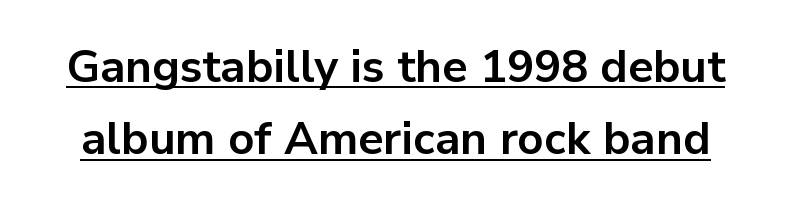
The image shows 45 px bold sans-serif type, upright; set normal line spacing (1.61x), normal letter spacing, underlined; low stroke contrast and a medium x-height.
